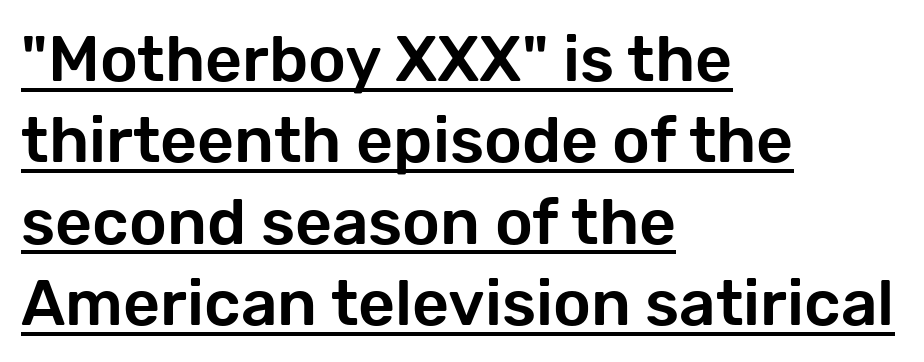
The image shows 64 px sans-serif type, upright; set left-aligned, normal line spacing (1.27x), normal letter spacing, underlined; low stroke contrast and a medium x-height.
